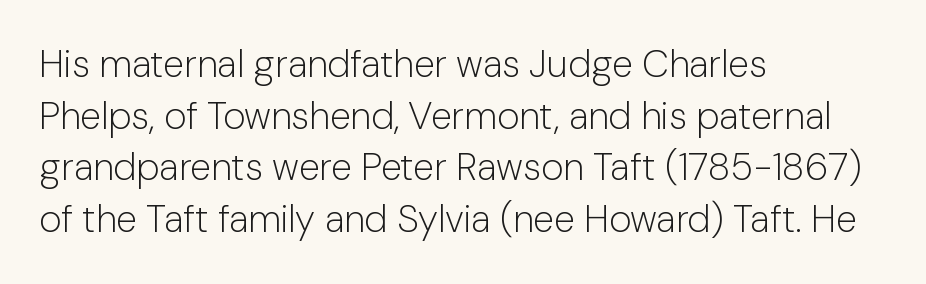
The image shows 38 px light sans-serif type, upright; set left-aligned, normal line spacing (1.36x), normal letter spacing, not underlined; low stroke contrast and a medium x-height.
